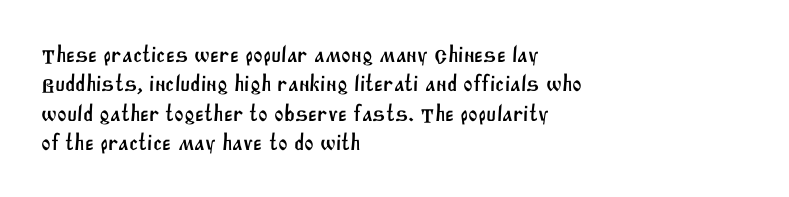
The image shows 23 px text type; set left-aligned, normal line spacing (1.28x), normal letter spacing, not underlined.
